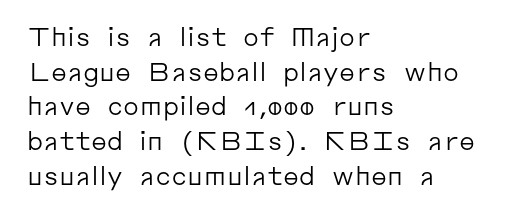
The image shows 25 px text type, upright; set left-aligned, normal line spacing (1.39x), normal letter spacing, not underlined.
